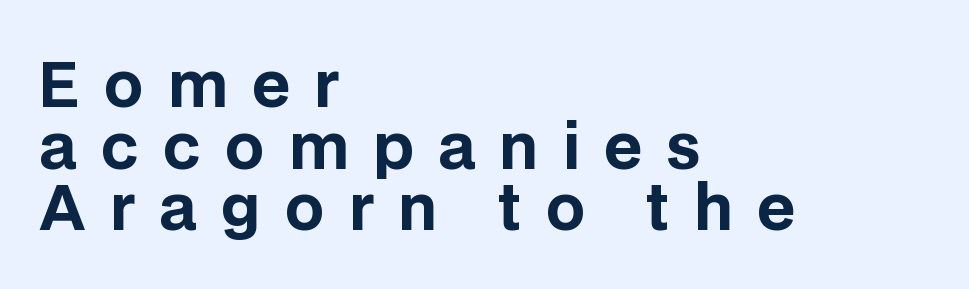
Successive baselines arrive quickly, one right under another. In CSS terms this would be text-align: left. Bare-footed words on every line. The font family rendered here belongs to the sans-serif group.
